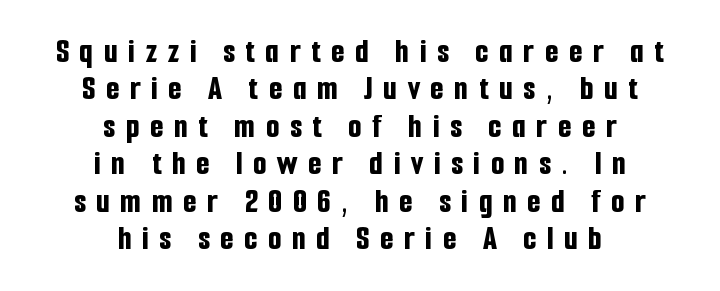
Unlike a traditional serif, this face leaves its strokes unadorned. How would I describe the line gaps? Narrow and economical. The paragraph has two soft edges and a firm central axis. A typesetter would call this proportional, since set widths differ per character. Letter spacing: wide. Just letters on the line, the space beneath them empty.
